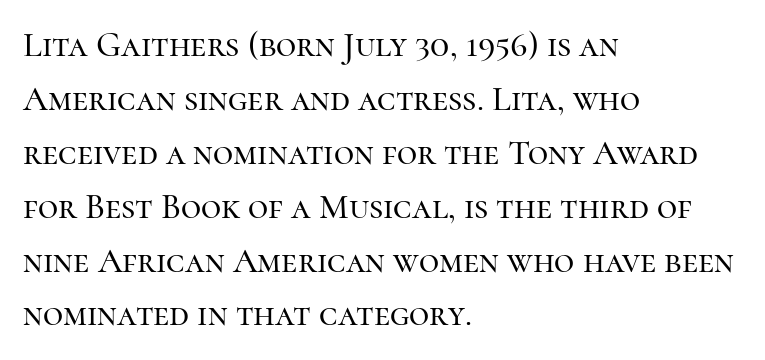
{"serif": "yes", "italic": "no", "width": "normal", "stroke_contrast": "high", "x_height": "medium", "monospaced": "no", "underline": "no", "align": "left", "line_spacing": "normal", "line_spacing_ratio": 1.54, "letter_spacing": "normal", "letter_spacing_em": 0.0, "glyph_px": 35}
